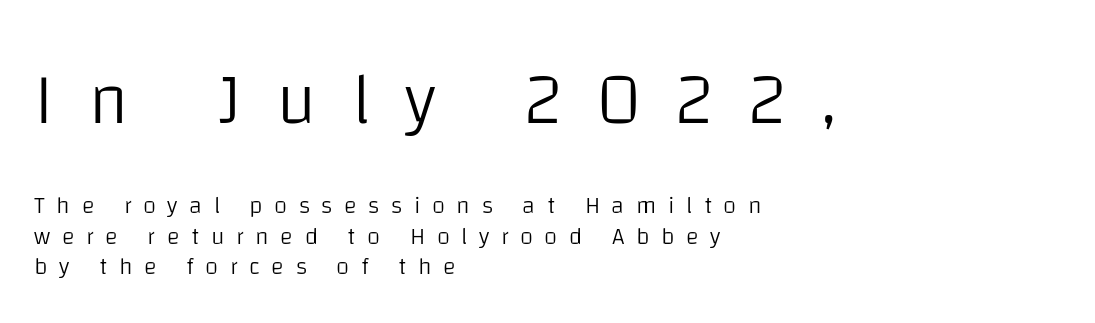
The rendering uses a moderate line-height, typical for paragraphs. Of the two passages, the one on top uses the larger point size. The letters carry no serifs — their stems end cleanly without finishing strokes. Note the varied advance widths — an 'i' is clearly narrower than an 'm'. Ordinary non-slanted type is in use.
